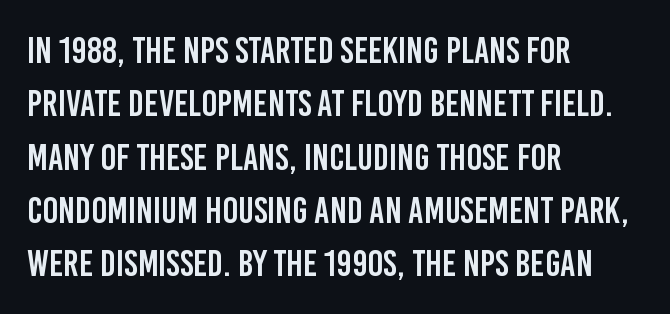
Q: Is the text italic (slanted)? A: No, it is upright.
Q: Is the typeface a serif or a sans-serif typeface? A: Sans-serif.
Q: Is the text underlined? A: No.
Q: How is the paragraph aligned? A: Left-aligned.
Q: Is the spacing between letters normal or unusually wide? A: Normal.
Q: Is the spacing between lines tight, normal or loose? A: Normal.
Q: Width (condensed, normal, or wide)? A: Condensed.
Q: Stroke contrast? A: Low.
Q: x-height? A: Large.
Q: Monospaced? A: No.
